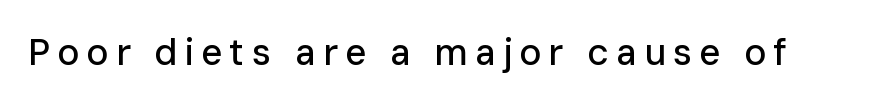
Q: Is the text italic (slanted)? A: No, it is upright.
Q: Is the typeface a serif or a sans-serif typeface? A: Sans-serif.
Q: Is the text underlined? A: No.
Q: Width (condensed, normal, or wide)? A: Normal.
Q: Stroke contrast? A: Low.
Q: x-height? A: Medium.
Q: Monospaced? A: No.
